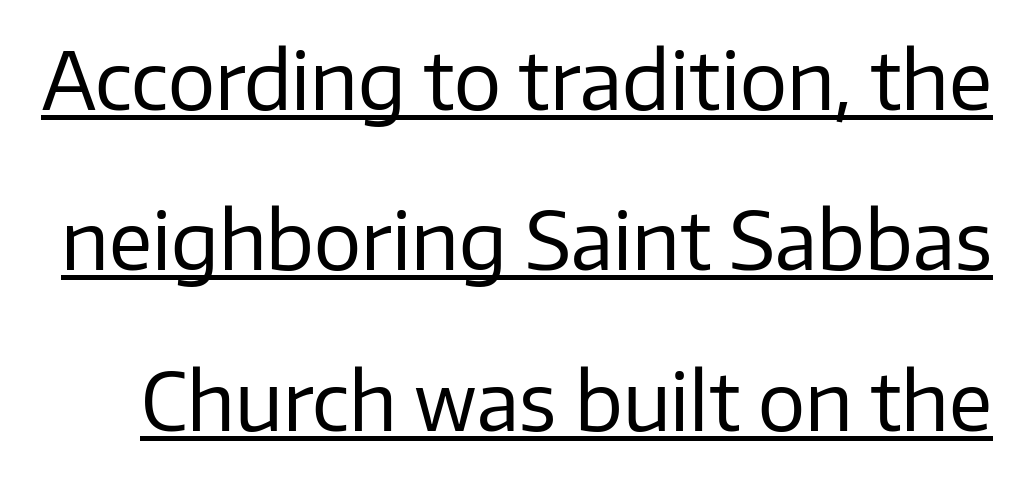
The image shows 79 px regular-weight sans-serif type, upright; set loose line spacing (2.03x), normal letter spacing, underlined; low stroke contrast and a medium x-height.
